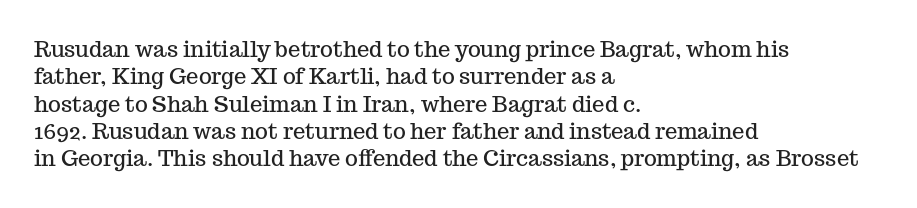
Q: Is the text italic (slanted)? A: No, it is upright.
Q: Is the text underlined? A: No.
Q: How is the paragraph aligned? A: Left-aligned.
Q: Is the spacing between letters normal or unusually wide? A: Normal.
